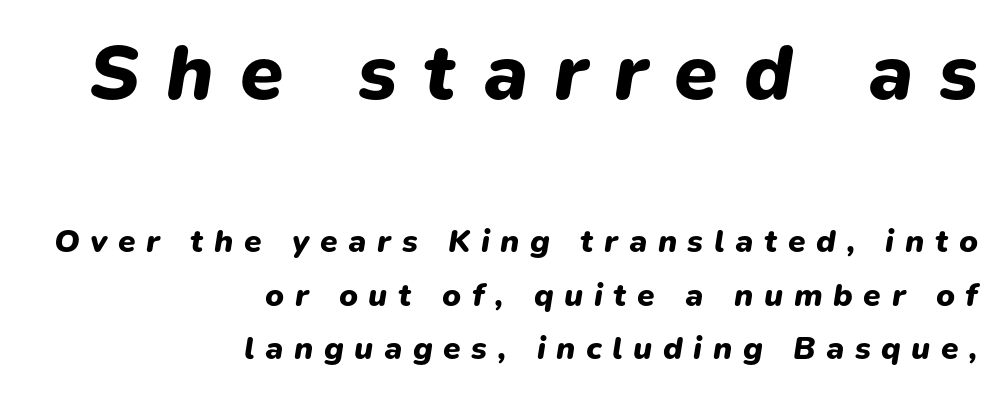
The image shows 79 px heavy type, italic (leaning right); set right-aligned, normal line spacing (1.67x), unusually wide letter spacing (+0.33 em), not underlined; the first (top) block is 2.47x larger; low stroke contrast and a medium x-height.
